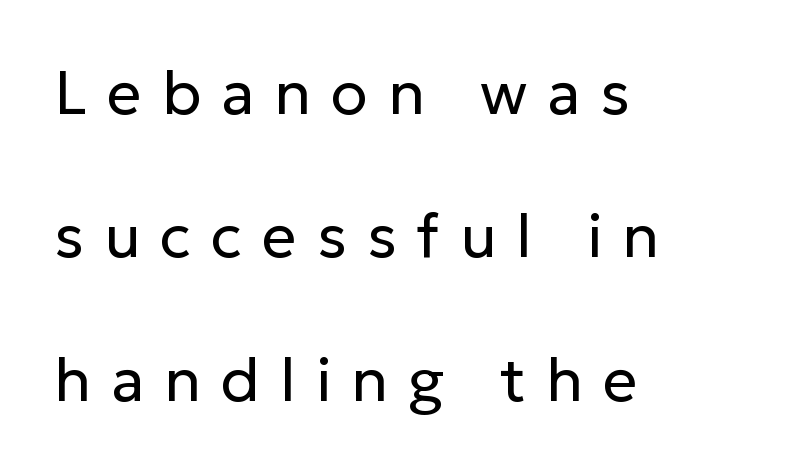
This is not heavy type; no bold has been used. Students, observe: this is what heavily led, spacious text looks like. Unmarked baselines from the first word to the last. Compared with a centered layout, this one pins lines to the left instead.
